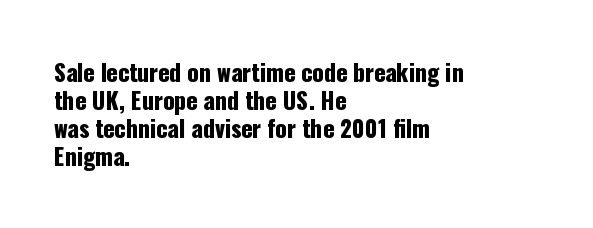
{"italic": "no", "underline": "no", "align": "left", "line_spacing_ratio": 1.22, "letter_spacing": "normal", "letter_spacing_em": 0.0, "glyph_px": 23}
